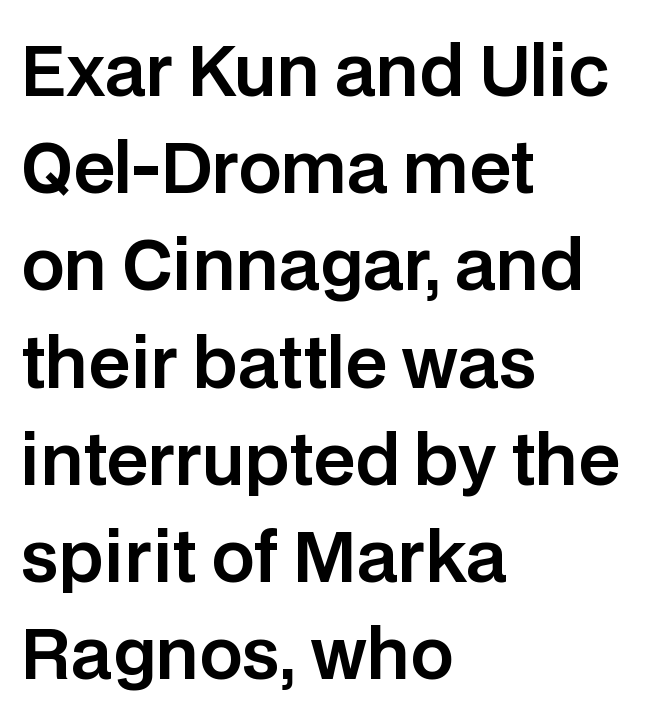
{"serif": "no", "italic": "no", "width": "normal", "stroke_contrast": "low", "x_height": "large", "monospaced": "no", "underline": "no", "align": "left", "line_spacing": "normal", "line_spacing_ratio": 1.43, "letter_spacing": "normal", "letter_spacing_em": 0.0, "glyph_px": 68}
